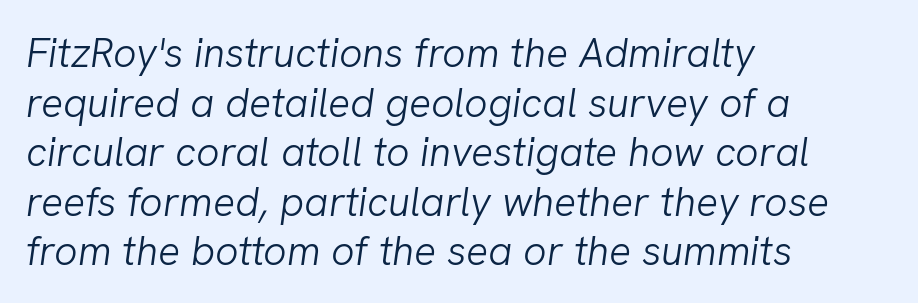
The image shows 41 px light type, italic (leaning right); set left-aligned, line spacing 1.21x, normal letter spacing, not underlined; low stroke contrast and a medium x-height.
